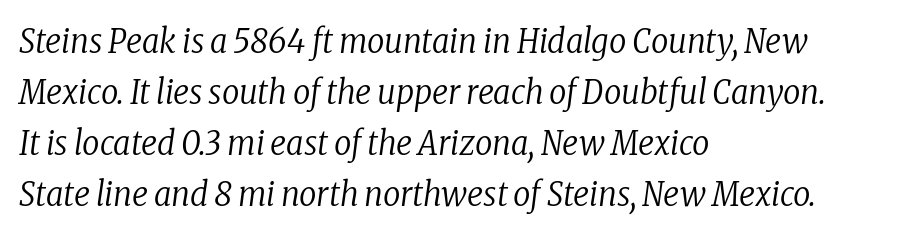
Q: Is the text bold? A: No.
Q: Is the text italic (slanted)? A: Yes, it leans right by about 8 degrees.
Q: Is the typeface a serif or a sans-serif typeface? A: Serif.
Q: Is the text underlined? A: No.
Q: How is the paragraph aligned? A: Left-aligned.
Q: Is the spacing between letters normal or unusually wide? A: Normal.
Q: Is the spacing between lines tight, normal or loose? A: Normal.
Q: Width (condensed, normal, or wide)? A: Condensed.
Q: Stroke contrast? A: Low.
Q: x-height? A: Medium.
Q: Monospaced? A: No.
